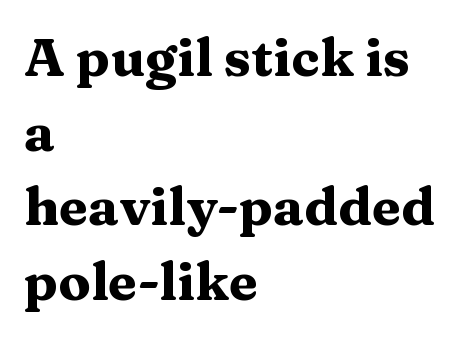
Q: Is the text bold? A: Yes.
Q: Is the text italic (slanted)? A: No, it is upright.
Q: Is the typeface a serif or a sans-serif typeface? A: Serif.
Q: Is the text underlined? A: No.
Q: How is the paragraph aligned? A: Left-aligned.
Q: Is the spacing between letters normal or unusually wide? A: Normal.
Q: Is the spacing between lines tight, normal or loose? A: Normal.
Q: Width (condensed, normal, or wide)? A: Wide.
Q: Stroke contrast? A: Medium.
Q: x-height? A: Medium.
Q: Monospaced? A: No.
